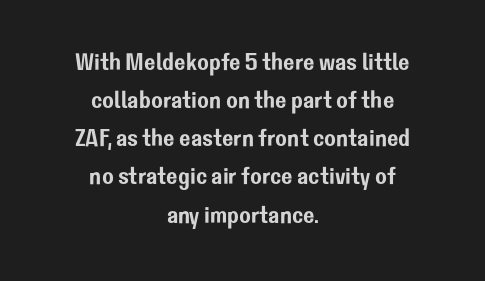
Q: Is the text italic (slanted)? A: No, it is upright.
Q: Is the text underlined? A: No.
Q: How is the paragraph aligned? A: Centered.
Q: Is the spacing between letters normal or unusually wide? A: Normal.
Q: Is the spacing between lines tight, normal or loose? A: Normal.
